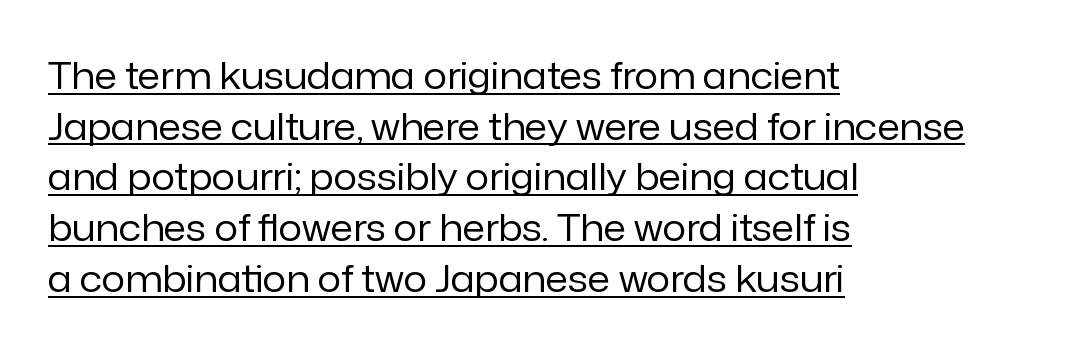
Q: Is the text bold? A: No.
Q: Is the text italic (slanted)? A: No, it is upright.
Q: Is the typeface a serif or a sans-serif typeface? A: Sans-serif.
Q: Is the text underlined? A: Yes.
Q: How is the paragraph aligned? A: Left-aligned.
Q: Is the spacing between letters normal or unusually wide? A: Normal.
Q: Is the spacing between lines tight, normal or loose? A: Normal.
Q: Width (condensed, normal, or wide)? A: Normal.
Q: Stroke contrast? A: Low.
Q: x-height? A: Medium.
Q: Monospaced? A: No.
